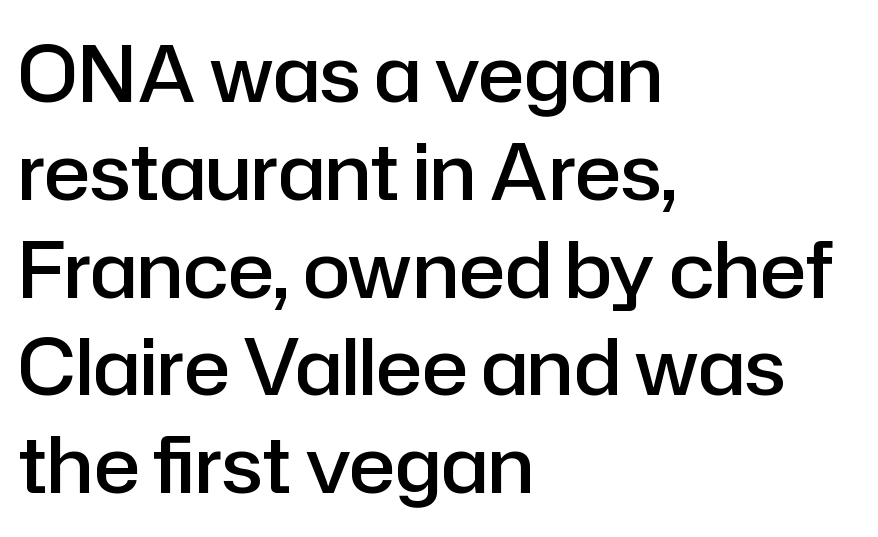
The image shows 77 px semibold sans-serif type, upright; set left-aligned, normal line spacing (1.27x), normal letter spacing, not underlined; low stroke contrast and a medium x-height.
